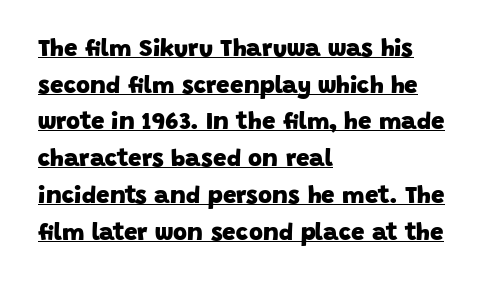
{"bold": "yes", "underline": "yes", "align": "left", "line_spacing": "normal", "line_spacing_ratio": 1.53, "letter_spacing": "normal", "letter_spacing_em": 0.0, "glyph_px": 24}
